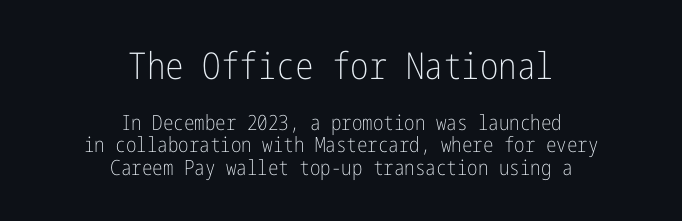
Q: Is the text bold? A: No.
Q: Is the text italic (slanted)? A: No, it is upright.
Q: Is the typeface a serif or a sans-serif typeface? A: Sans-serif.
Q: Is the text underlined? A: No.
Q: How is the paragraph aligned? A: Centered.
Q: Is the spacing between letters normal or unusually wide? A: Normal.
Q: Is the spacing between lines tight, normal or loose? A: Tight.
Q: Which block of text is set in a larger size, the first (top) or the second (bottom)? A: The first (top) one.
Q: Width (condensed, normal, or wide)? A: Condensed.
Q: Stroke contrast? A: Low.
Q: x-height? A: Medium.
